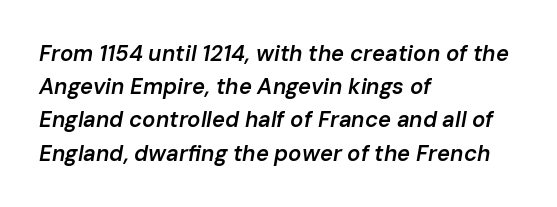
Caption: standard tracking, unaltered. These lines stack with their left ends in a neat column. Regular leading. The axis of the letterforms is tilted away from vertical. As a designer I'd log this as weight 600, semibold.
